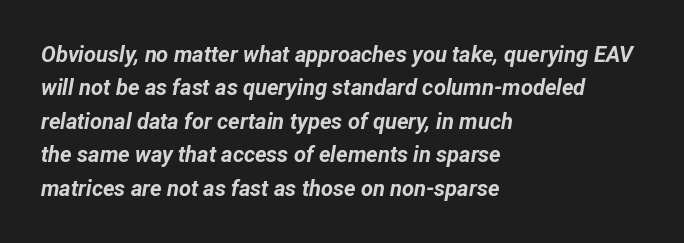
The lines sit at an ordinary, default distance from one another. The letters are bold, with thick, heavy strokes. The rag falls on the right side of this text block. Nothing unusual about the tracking: characters are spaced as the font intends. Rule under the text: the space is simply empty. The text carries the slant typical of an italic or oblique font.
